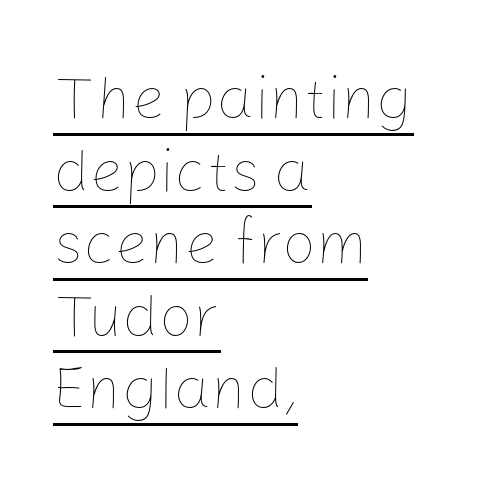
The image shows 60 px thin type, upright; set left-aligned, line spacing 1.21x, normal letter spacing, underlined; low stroke contrast and a medium x-height.
